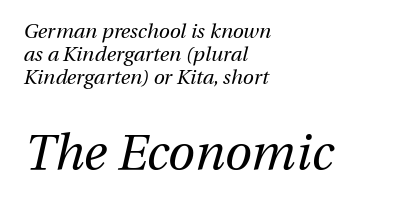
Weight: not bold — regular or lighter. If you drew a ruler down the left edge, every line would touch it. Character widths vary here, with narrow letters taking less room than wide ones. The zone under the glyphs is completely vacant. Tracking here is standard; glyphs follow each other at the usual distance. The letters in the lower block stand taller than those in the block above.
